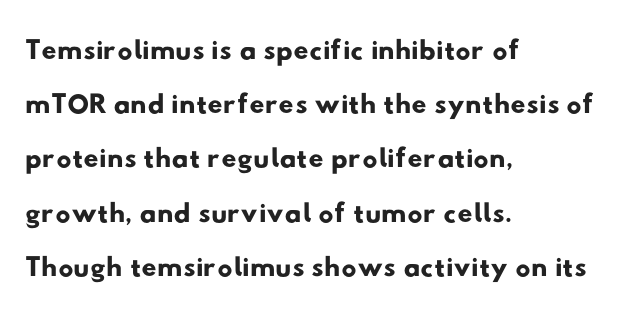
Nope, no serifs anywhere on these letters. Spacing verdict: proportional, widths tailored to each character. The face used here is rendered with its standard letterfit. Honestly, there is no underline to notice here at all. Normally led — the rows are evenly, conventionally spaced. The passage is arranged the way most books set body copy — flush left.
